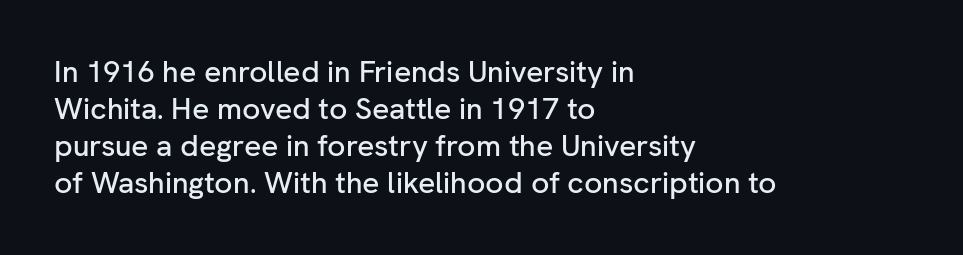
{"serif": "no", "italic": "no", "width": "normal", "stroke_contrast": "low", "x_height": "medium", "monospaced": "no", "underline": "no", "align": "left", "line_spacing_ratio": 1.23, "letter_spacing": "normal", "letter_spacing_em": 0.0, "glyph_px": 30}
